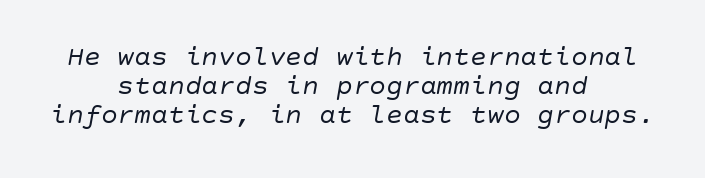
Notice how the passage keeps no hard edge, just a central spine. Bold? No — there's no thickening of the strokes. Successive baselines arrive quickly, one right under another. The rendering keeps characters at their native spacing.
